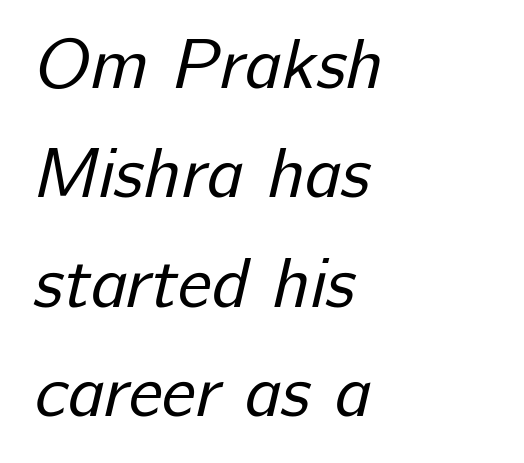
{"serif": "no", "bold": "no", "weight": "regular", "width": "normal", "stroke_contrast": "low", "x_height": "medium", "monospaced": "no", "underline": "no", "align": "left", "line_spacing": "normal", "line_spacing_ratio": 1.54, "letter_spacing": "normal", "letter_spacing_em": 0.0, "glyph_px": 71}
